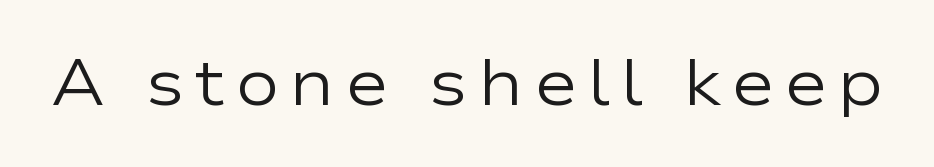
The image shows 66 px regular-weight, wide sans-serif type, upright; set not underlined; low stroke contrast and a medium x-height.
